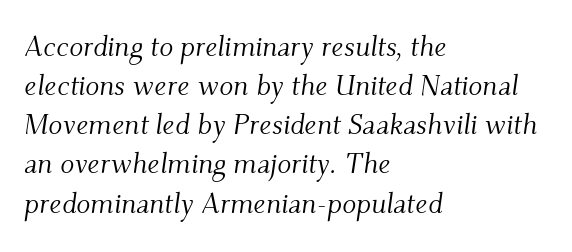
Q: Is the text bold? A: No.
Q: Is the text italic (slanted)? A: Yes, it leans right by about 9 degrees.
Q: Is the typeface a serif or a sans-serif typeface? A: Serif.
Q: Is the text underlined? A: No.
Q: How is the paragraph aligned? A: Left-aligned.
Q: Is the spacing between letters normal or unusually wide? A: Normal.
Q: Is the spacing between lines tight, normal or loose? A: Normal.
Q: Width (condensed, normal, or wide)? A: Normal.
Q: Stroke contrast? A: Medium.
Q: x-height? A: Small.
Q: Monospaced? A: No.
